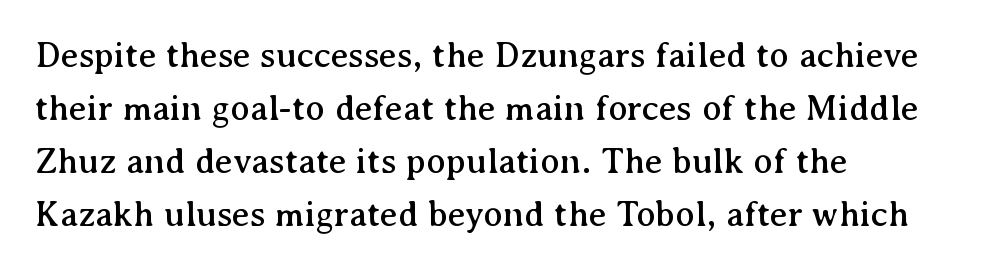
The image shows 36 px serif type, upright; set left-aligned, normal line spacing (1.47x), normal letter spacing, not underlined; medium stroke contrast and a medium x-height.
